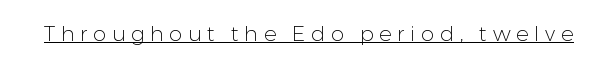
The image shows 21 px text type, upright; set unusually wide letter spacing (+0.27 em), underlined.
